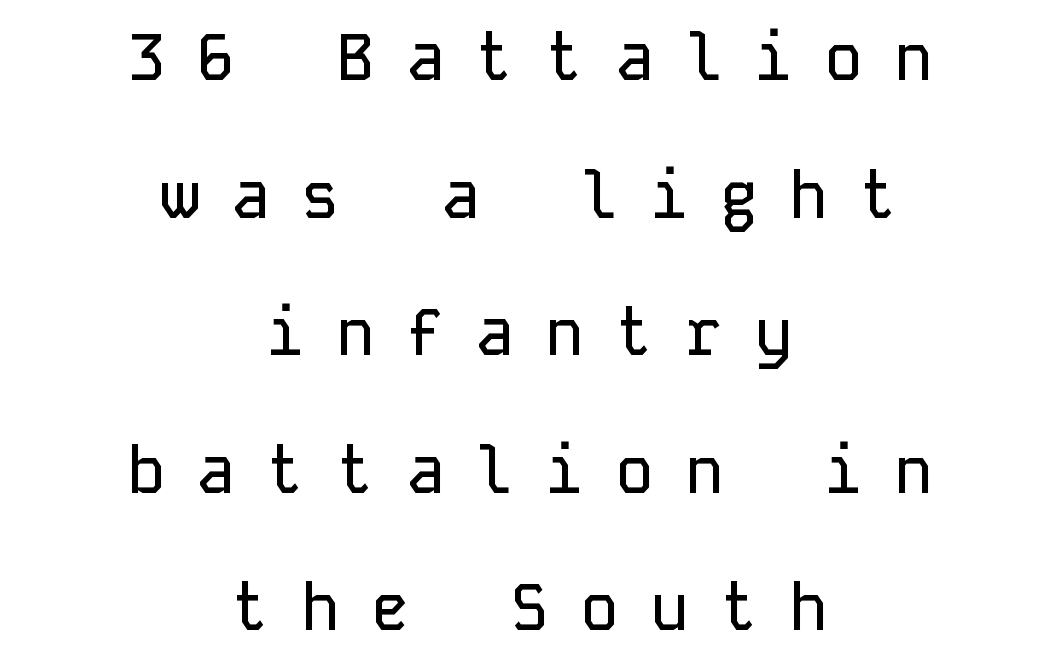
The image shows 64 px sans-serif type, upright, monospaced; set centered, loose line spacing (2.15x), unusually wide letter spacing (+0.49 em), not underlined; low stroke contrast and a medium x-height.
